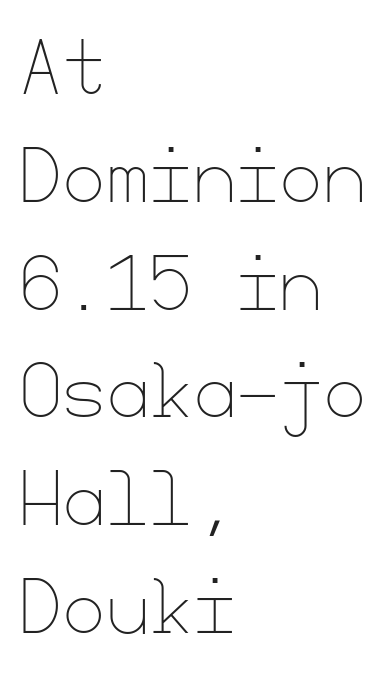
Q: Is the text bold? A: No.
Q: Is the text italic (slanted)? A: No, it is upright.
Q: Is the text underlined? A: No.
Q: How is the paragraph aligned? A: Left-aligned.
Q: Is the spacing between letters normal or unusually wide? A: Normal.
Q: Is the spacing between lines tight, normal or loose? A: Normal.
Q: Width (condensed, normal, or wide)? A: Normal.
Q: Stroke contrast? A: Low.
Q: x-height? A: Small.
